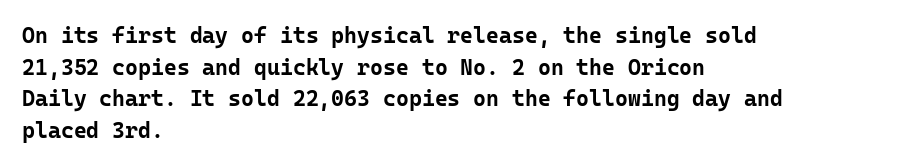
{"italic": "no", "bold": "yes", "underline": "no", "align": "left", "line_spacing": "normal", "line_spacing_ratio": 1.44, "letter_spacing": "normal", "letter_spacing_em": 0.0, "glyph_px": 22}
